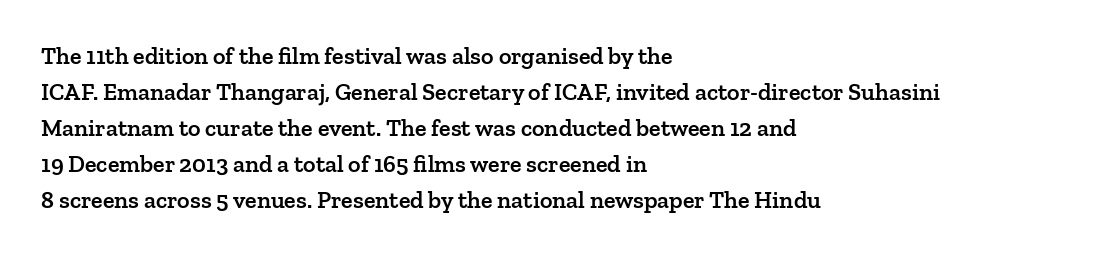
The type is set solid horizontally, with unmodified tracking. The space beneath each line is pristine and unruled. The passage shown stacks its lines at a standard gap. Visually the block forms a straight wall on the left and a jagged coastline on the right. The characters look somewhat weighty, a semibold short of true bold.
